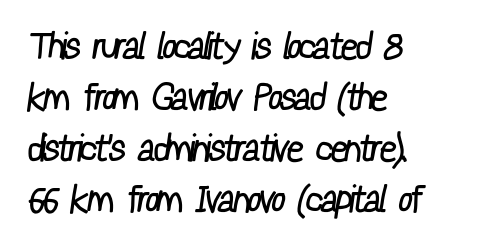
{"serif": "no", "bold": "no", "weight": "regular", "width": "condensed", "stroke_contrast": "low", "x_height": "medium", "monospaced": "no", "underline": "no", "align": "left", "line_spacing": "normal", "line_spacing_ratio": 1.38, "letter_spacing": "normal", "letter_spacing_em": 0.0, "glyph_px": 37}
